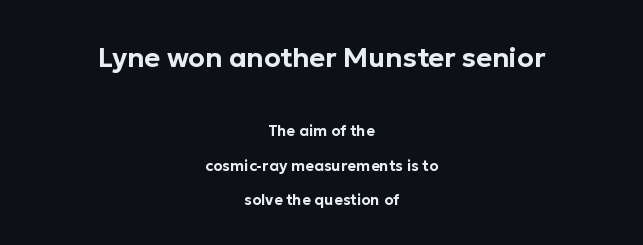
The image shows 27 px text type, upright; set centered, loose line spacing (2.31x), normal letter spacing, not underlined; the first (top) block is 1.8x larger.
